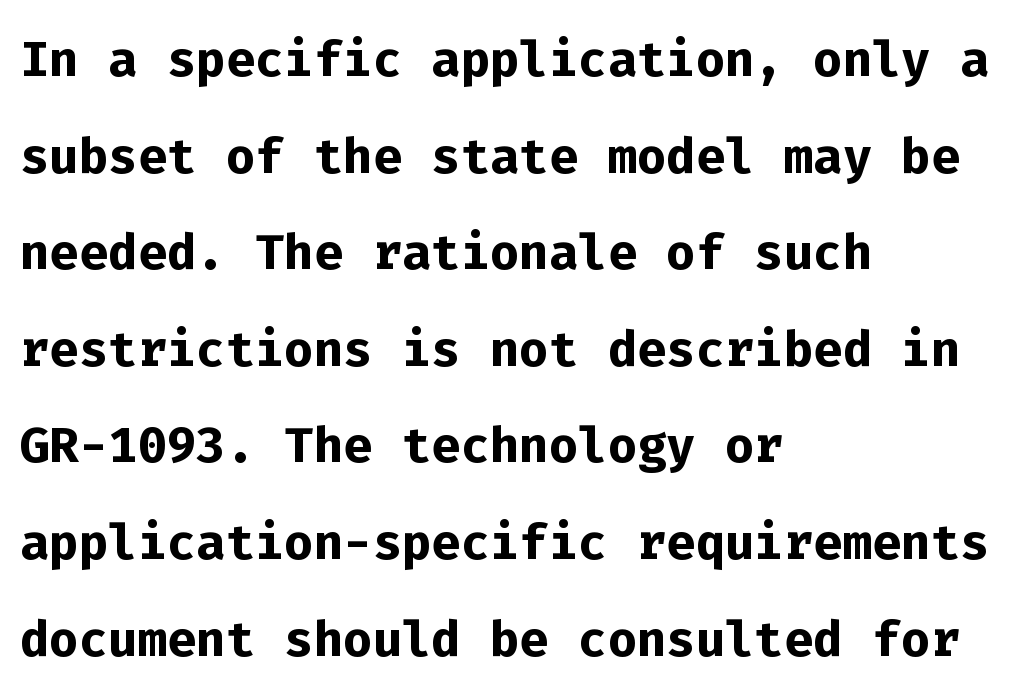
The image shows 69 px semibold sans-serif type, upright, monospaced; set left-aligned, normal line spacing (1.4x), normal letter spacing, not underlined; low stroke contrast and a medium x-height.
